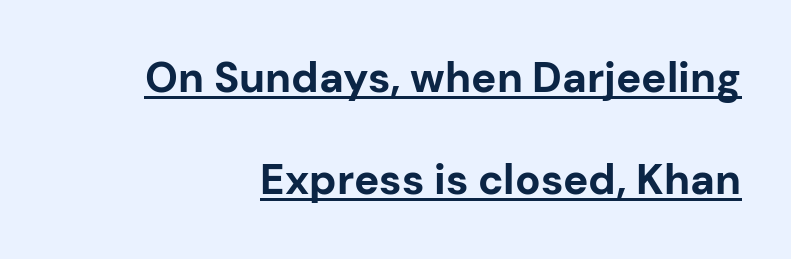
{"serif": "no", "italic": "no", "bold": "yes", "weight": "bold", "width": "normal", "stroke_contrast": "low", "x_height": "medium", "monospaced": "no", "underline": "yes", "align": "right", "line_spacing": "loose", "line_spacing_ratio": 2.43, "letter_spacing": "normal", "letter_spacing_em": 0.0, "glyph_px": 42}
